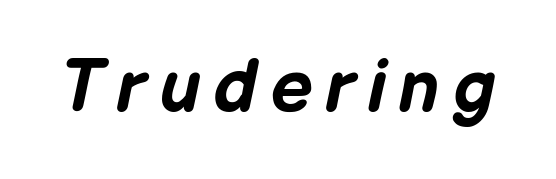
{"italic": "yes", "lean": "right", "slant_degrees": 12, "bold": "yes", "weight": "bold", "width": "normal", "stroke_contrast": "low", "x_height": "medium", "monospaced": "no", "underline": "no", "glyph_px": 75}
